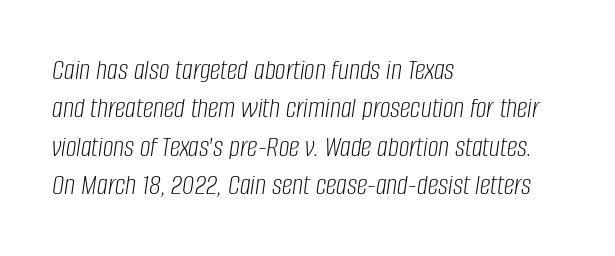
In terms of posture, this sample is oblique. Does the leading feel generous? No, just average. In CSS terms this would be text-align: left. Unmarked baselines from the first word to the last. No chunkiness to these letters — they're not bold. Is this a fixed-width face? No — the glyphs have proportional, varying widths.
